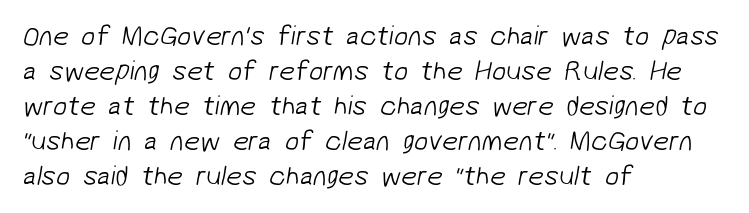
{"serif": "no", "bold": "no", "weight": "light", "width": "normal", "stroke_contrast": "low", "x_height": "medium", "monospaced": "no", "underline": "no", "align": "left", "line_spacing": "normal", "line_spacing_ratio": 1.25, "letter_spacing": "normal", "letter_spacing_em": 0.0, "glyph_px": 28}
